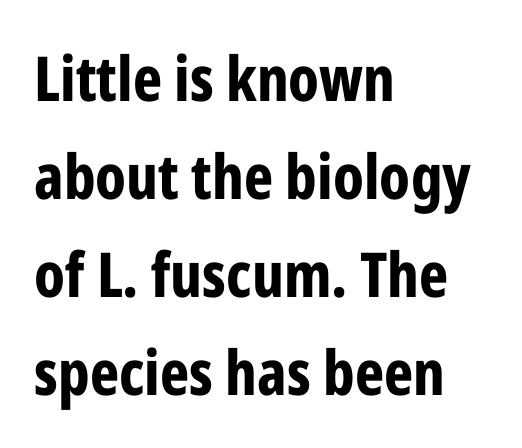
{"serif": "no", "italic": "no", "bold": "yes", "weight": "bold", "width": "condensed", "stroke_contrast": "low", "x_height": "medium", "monospaced": "no", "underline": "no", "align": "left", "line_spacing": "normal", "line_spacing_ratio": 1.58, "letter_spacing": "normal", "letter_spacing_em": 0.0, "glyph_px": 62}
